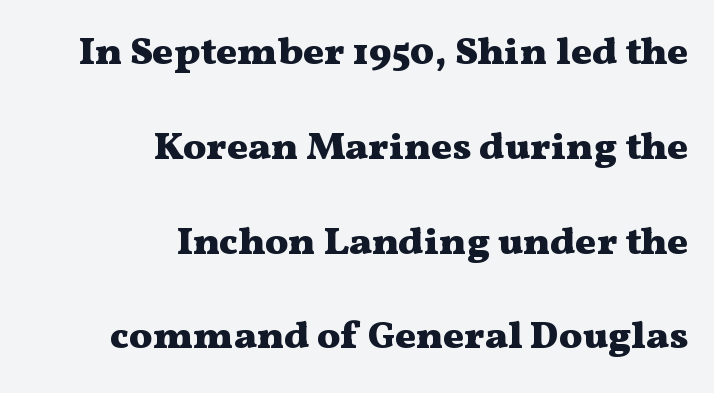
{"serif": "yes", "italic": "no", "bold": "yes", "weight": "heavy", "width": "wide", "stroke_contrast": "medium", "x_height": "medium", "monospaced": "no", "underline": "no", "align": "right", "line_spacing": "loose", "line_spacing_ratio": 2.43, "letter_spacing": "normal", "letter_spacing_em": 0.0, "glyph_px": 39}
